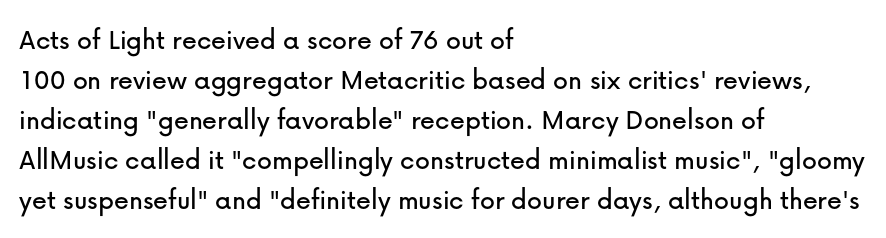
{"serif": "no", "italic": "no", "width": "normal", "stroke_contrast": "low", "x_height": "medium", "monospaced": "no", "underline": "no", "align": "left", "line_spacing": "normal", "line_spacing_ratio": 1.33, "letter_spacing": "normal", "letter_spacing_em": 0.0, "glyph_px": 30}
